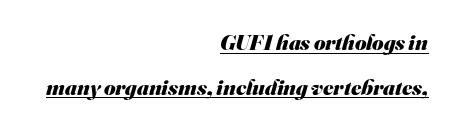
All the whitespace from short lines collects on the left. The designer dialed line spacing up above the default. The tracking reads as untouched default to a designer's eye. These characters rest on top of a visible drawn line. Strong, thick strokes mark this as bold type.
